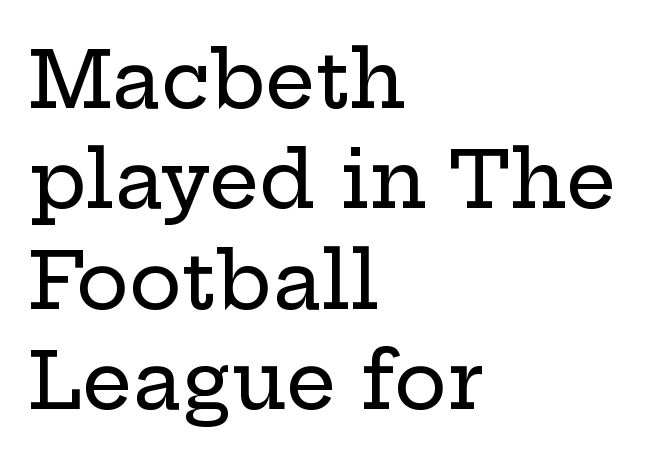
Ordinary non-slanted type is in use. Varying glyph widths throughout — classic text-font behaviour. Students, observe: this is what conventionally led text looks like. Teacher's note: observe the even left margin — that is flush-left alignment. Is this a sans? No — the strokes have serifs. Any mark beneath the type? The region is blank.
